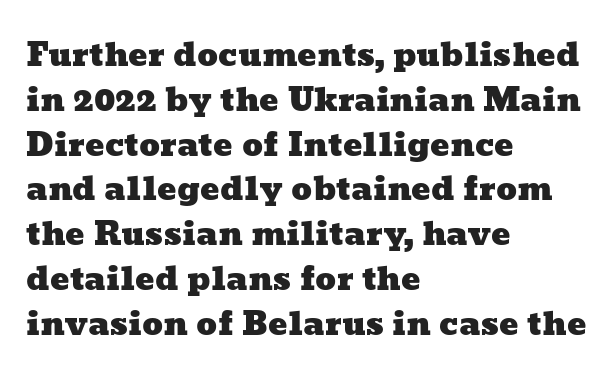
Q: Is the text underlined? A: No.
Q: How is the paragraph aligned? A: Left-aligned.
Q: Is the spacing between letters normal or unusually wide? A: Normal.
Q: Is the spacing between lines tight, normal or loose? A: Normal.
Q: Width (condensed, normal, or wide)? A: Wide.
Q: Stroke contrast? A: Low.
Q: x-height? A: Medium.
Q: Monospaced? A: No.
